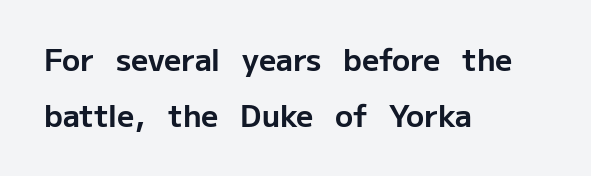
The ragged edge is on the right, which tells us the setting is flush left. The string is rendered with underlining switched off. Is this a fixed-width face? No — the glyphs have proportional, varying widths. The face used here is a sans, in the tradition of grotesques and geometrics.
